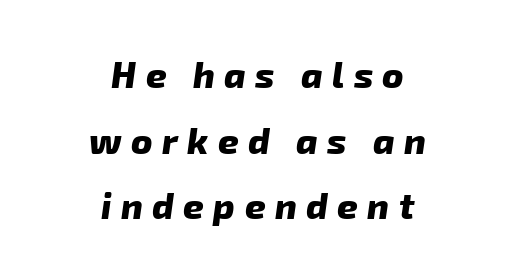
{"serif": "no", "bold": "yes", "weight": "heavy", "width": "normal", "stroke_contrast": "low", "x_height": "medium", "monospaced": "no", "underline": "no", "align": "center", "line_spacing_ratio": 1.82, "letter_spacing": "wide", "letter_spacing_em": 0.26, "glyph_px": 36}
